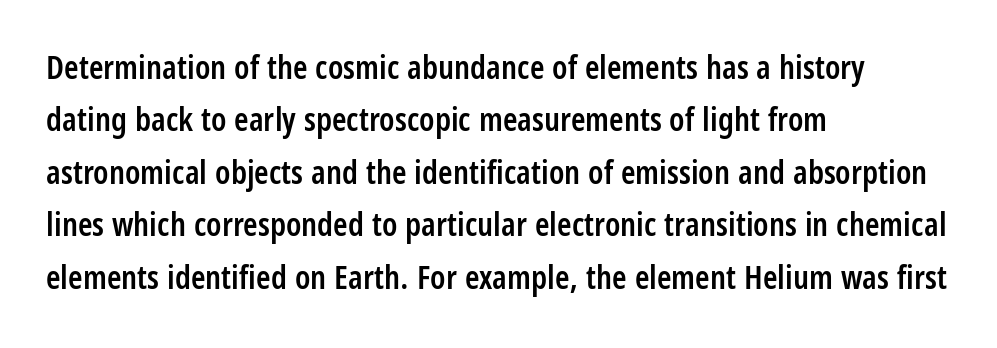
Q: Is the text bold? A: Semi-bold.
Q: Is the text italic (slanted)? A: No, it is upright.
Q: Is the typeface a serif or a sans-serif typeface? A: Sans-serif.
Q: Is the text underlined? A: No.
Q: How is the paragraph aligned? A: Left-aligned.
Q: Is the spacing between letters normal or unusually wide? A: Normal.
Q: Is the spacing between lines tight, normal or loose? A: Normal.
Q: Width (condensed, normal, or wide)? A: Condensed.
Q: Stroke contrast? A: Low.
Q: x-height? A: Large.
Q: Monospaced? A: No.
